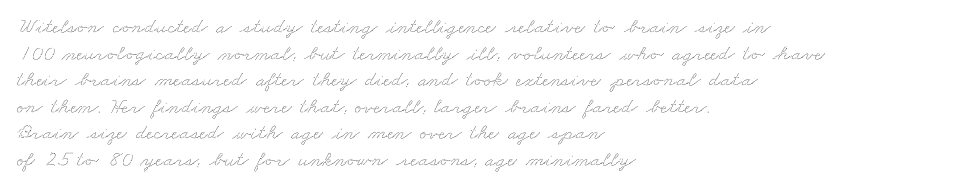
Left-aligned paragraph, ragged on the right. Descenders are the only things crossing below the line. A typesetter would call this zero additional tracking.
